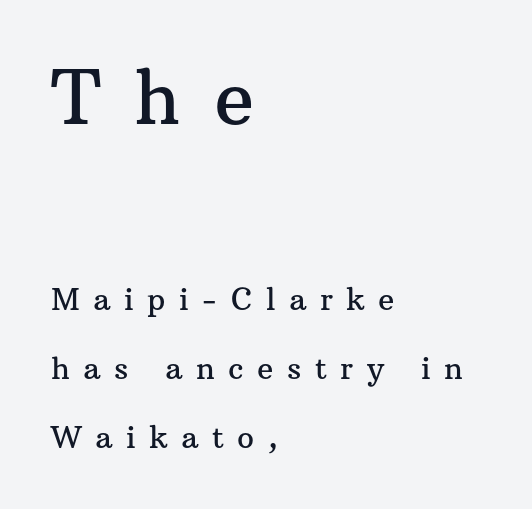
Q: Is the text italic (slanted)? A: No, it is upright.
Q: Is the typeface a serif or a sans-serif typeface? A: Serif.
Q: Is the text underlined? A: No.
Q: How is the paragraph aligned? A: Left-aligned.
Q: Is the spacing between letters normal or unusually wide? A: Unusually wide.
Q: Is the spacing between lines tight, normal or loose? A: Loose.
Q: Which block of text is set in a larger size, the first (top) or the second (bottom)? A: The first (top) one.
Q: Width (condensed, normal, or wide)? A: Normal.
Q: Stroke contrast? A: Medium.
Q: x-height? A: Medium.
Q: Monospaced? A: No.
